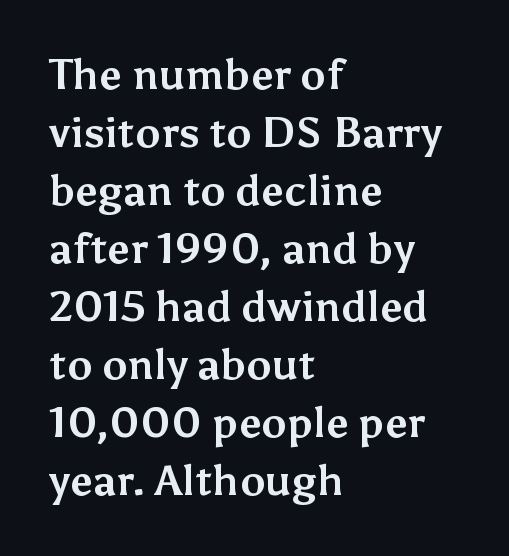
Q: Is the text bold? A: Yes.
Q: Is the text italic (slanted)? A: No, it is upright.
Q: Is the typeface a serif or a sans-serif typeface? A: Sans-serif.
Q: Is the text underlined? A: No.
Q: How is the paragraph aligned? A: Left-aligned.
Q: Is the spacing between letters normal or unusually wide? A: Normal.
Q: Is the spacing between lines tight, normal or loose? A: Normal.
Q: Width (condensed, normal, or wide)? A: Normal.
Q: Stroke contrast? A: Medium.
Q: x-height? A: Medium.
Q: Monospaced? A: No.
